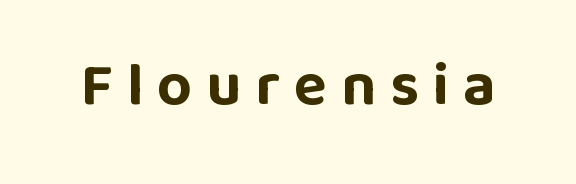
The image shows 61 px bold sans-serif type, upright; set unusually wide letter spacing (+0.23 em), not underlined; low stroke contrast and a large x-height.
